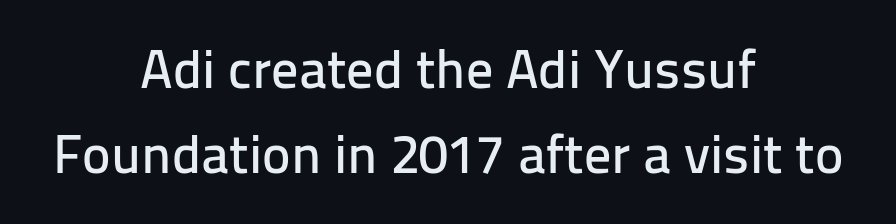
{"serif": "no", "italic": "no", "width": "normal", "stroke_contrast": "low", "x_height": "medium", "monospaced": "no", "underline": "no", "align": "center", "line_spacing": "normal", "line_spacing_ratio": 1.57, "letter_spacing": "normal", "letter_spacing_em": 0.0, "glyph_px": 54}
